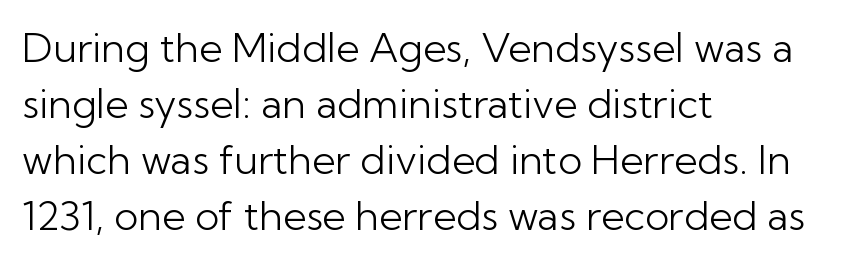
{"serif": "no", "italic": "no", "bold": "no", "weight": "light", "width": "normal", "stroke_contrast": "low", "x_height": "medium", "monospaced": "no", "underline": "no", "align": "left", "line_spacing": "normal", "line_spacing_ratio": 1.4, "letter_spacing": "normal", "letter_spacing_em": 0.0, "glyph_px": 40}
